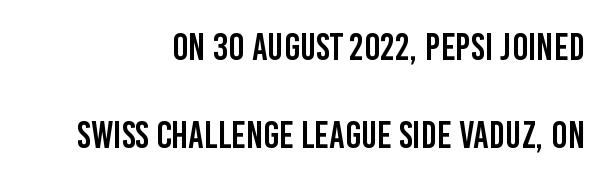
The image shows 38 px condensed sans-serif type, upright; set right-aligned, loose line spacing (2.31x), normal letter spacing, not underlined; low stroke contrast and a large x-height.
